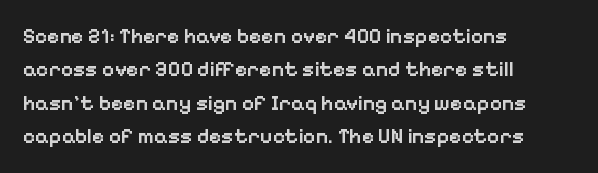
Typographic density is moderately raised because the face is semibold. Letter spacing: default. Vertically, the passage feels balanced, rows spaced as you'd expect. In terms of posture, this sample is upright. These lines stack with their left ends in a neat column.
